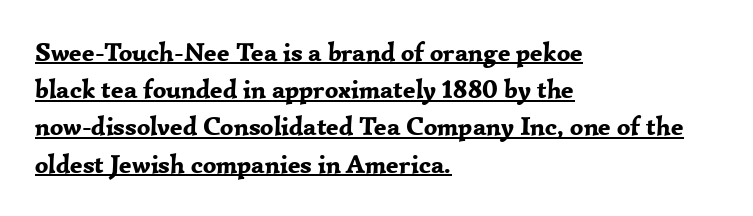
{"italic": "no", "bold": "yes", "underline": "yes", "align": "left", "line_spacing": "normal", "line_spacing_ratio": 1.43, "letter_spacing": "normal", "letter_spacing_em": 0.0, "glyph_px": 26}
